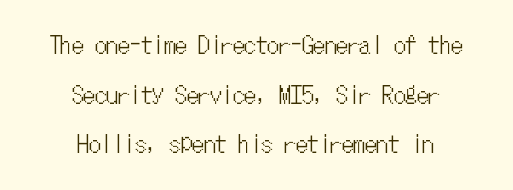
{"italic": "no", "underline": "no", "align": "center", "line_spacing": "loose", "line_spacing_ratio": 2.16, "letter_spacing": "normal", "letter_spacing_em": 0.0, "glyph_px": 23}
